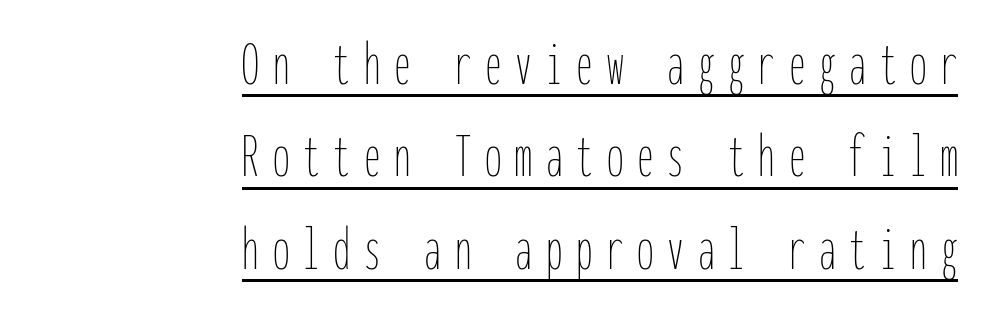
The image shows 66 px thin, condensed type, upright, monospaced; set right-aligned, normal line spacing (1.4x), unusually wide letter spacing (+0.21 em), underlined; low stroke contrast and a medium x-height.
